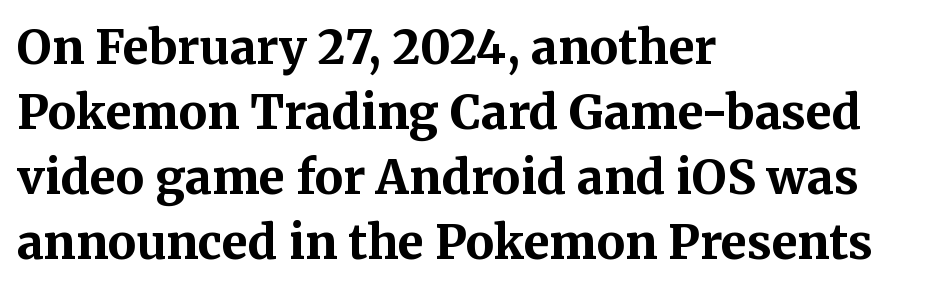
The image shows 47 px bold serif type, upright; set left-aligned, normal line spacing (1.38x), normal letter spacing, not underlined; medium stroke contrast and a medium x-height.
